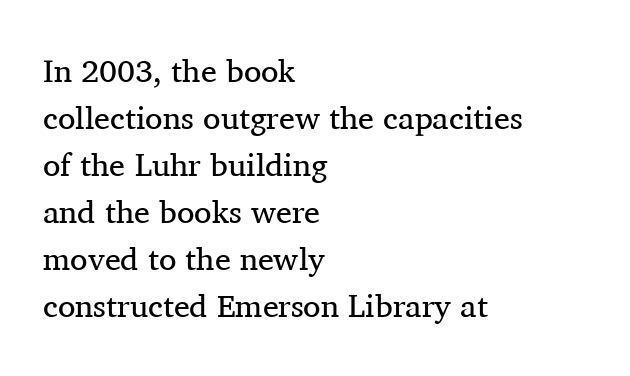
Q: Is the text bold? A: No.
Q: Is the text italic (slanted)? A: No, it is upright.
Q: Is the typeface a serif or a sans-serif typeface? A: Serif.
Q: Is the text underlined? A: No.
Q: How is the paragraph aligned? A: Left-aligned.
Q: Is the spacing between letters normal or unusually wide? A: Normal.
Q: Is the spacing between lines tight, normal or loose? A: Normal.
Q: Width (condensed, normal, or wide)? A: Normal.
Q: Stroke contrast? A: Medium.
Q: x-height? A: Medium.
Q: Monospaced? A: No.
